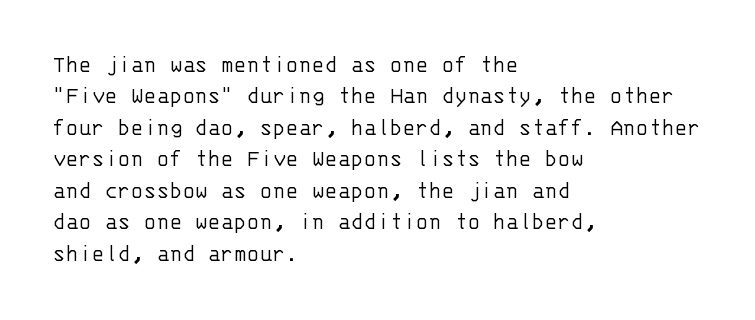
Q: Is the text bold? A: No.
Q: Is the text italic (slanted)? A: No, it is upright.
Q: Is the text underlined? A: No.
Q: How is the paragraph aligned? A: Left-aligned.
Q: Is the spacing between letters normal or unusually wide? A: Normal.
Q: Is the spacing between lines tight, normal or loose? A: Normal.
